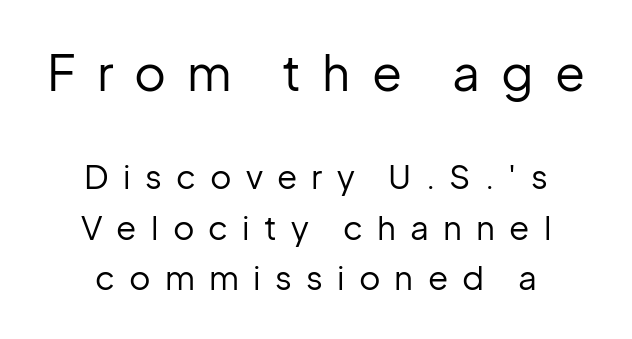
{"serif": "no", "italic": "no", "bold": "no", "weight": "regular", "width": "normal", "stroke_contrast": "low", "x_height": "medium", "monospaced": "no", "underline": "no", "align": "center", "line_spacing": "normal", "line_spacing_ratio": 1.53, "letter_spacing": "wide", "letter_spacing_em": 0.43, "larger_block": "first", "size_ratio": 1.48, "glyph_px": 49}
